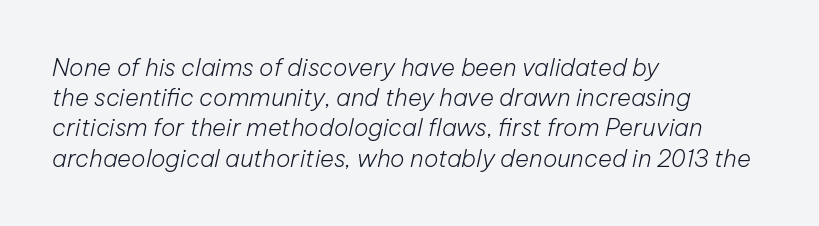
The image shows 24 px text type, italic (leaning right); set left-aligned, normal line spacing (1.26x), normal letter spacing, not underlined.
